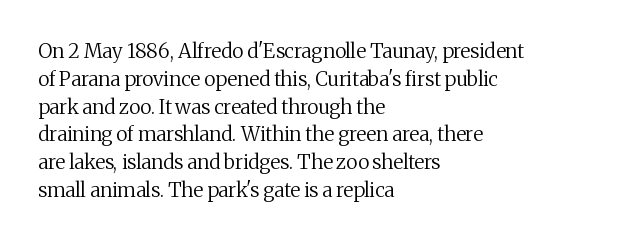
Q: Is the text bold? A: No.
Q: Is the text italic (slanted)? A: No, it is upright.
Q: Is the text underlined? A: No.
Q: How is the paragraph aligned? A: Left-aligned.
Q: Is the spacing between letters normal or unusually wide? A: Normal.
Q: Is the spacing between lines tight, normal or loose? A: Normal.
